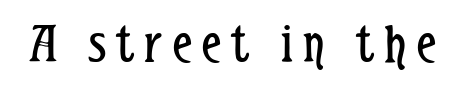
Each row of text sits above clean, open space. Think standard paragraph weight, or any step lighter than that. Looks like regular typesetting: each glyph gets only the width it needs. A typesetter would label this face a sans. A typesetter would mark this as roman, not italic.
